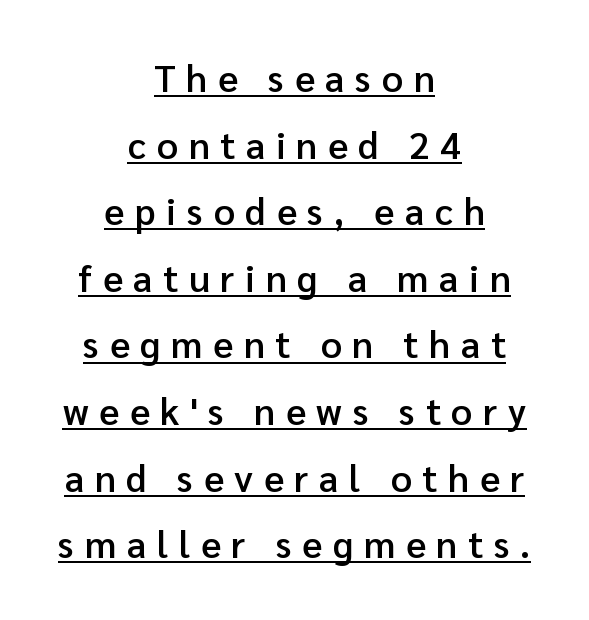
The image shows 37 px semibold sans-serif type, upright; set centered, line spacing 1.8x, unusually wide letter spacing (+0.29 em), underlined; low stroke contrast and a medium x-height.
